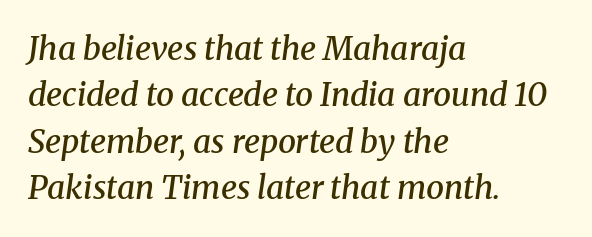
Casual observation: everything's shoved over to the left. Is the letter spacing exaggerated? No — it looks like the ordinary default. Students, observe: this is what conventionally led text looks like. If you drew a line through each stem, it would be angled.
